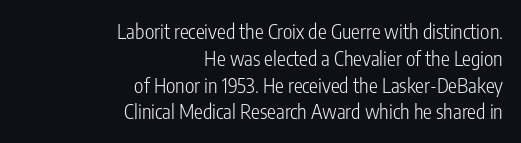
Normally led — the rows are evenly, conventionally spaced. Quick note: not italic, upright. In terms of letterspacing, this is plain default setting. Each line ends at the same right margin while the left side varies. Underlining? Definitely not there.
